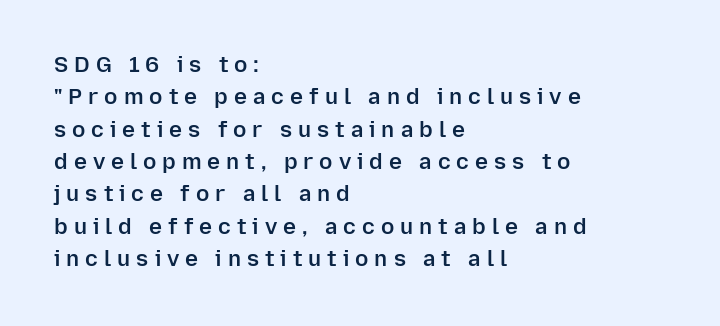
Q: Is the text bold? A: Semi-bold.
Q: Is the text italic (slanted)? A: No, it is upright.
Q: Is the text underlined? A: No.
Q: How is the paragraph aligned? A: Left-aligned.
Q: Is the spacing between letters normal or unusually wide? A: Unusually wide.
Q: Is the spacing between lines tight, normal or loose? A: Normal.
